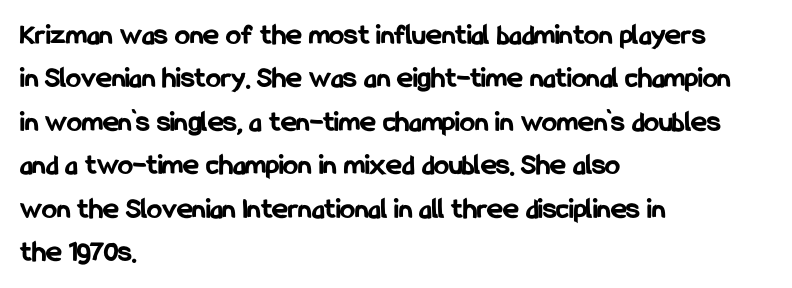
{"serif": "no", "italic": "no", "bold": "yes", "weight": "bold", "width": "condensed", "stroke_contrast": "low", "x_height": "medium", "monospaced": "no", "underline": "no", "align": "left", "line_spacing": "normal", "line_spacing_ratio": 1.45, "letter_spacing": "normal", "letter_spacing_em": 0.0, "glyph_px": 30}
